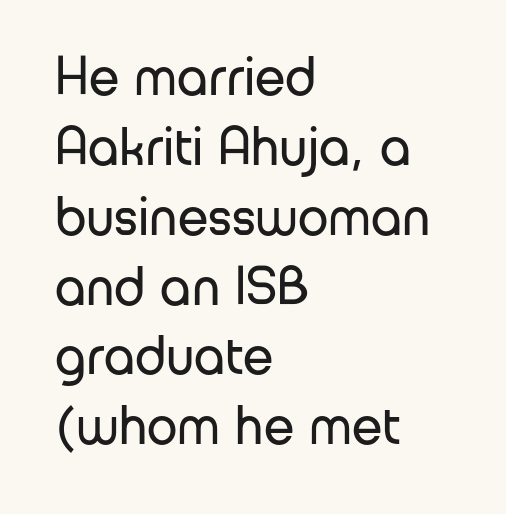
The image shows 55 px regular-weight sans-serif type, upright; set left-aligned, normal line spacing (1.27x), normal letter spacing, not underlined; low stroke contrast and a medium x-height.
